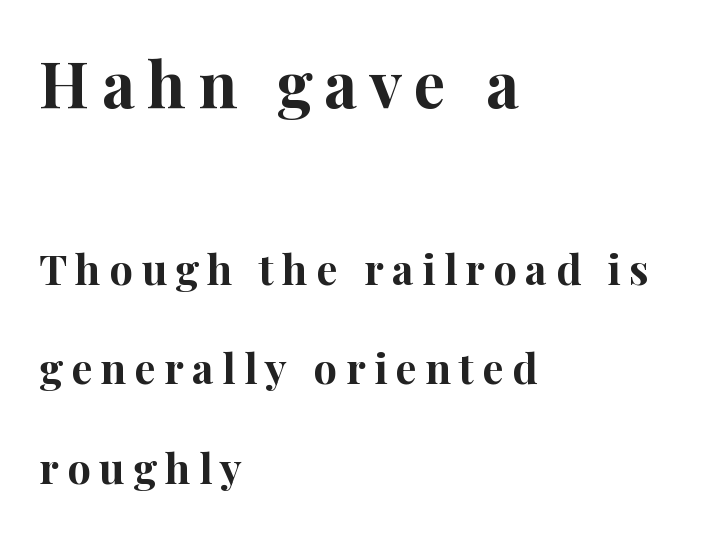
The image shows 63 px bold serif type, upright; set left-aligned, loose line spacing (2.37x), unusually wide letter spacing (+0.2 em), not underlined; the first (top) block is 1.5x larger; high stroke contrast and a medium x-height.
